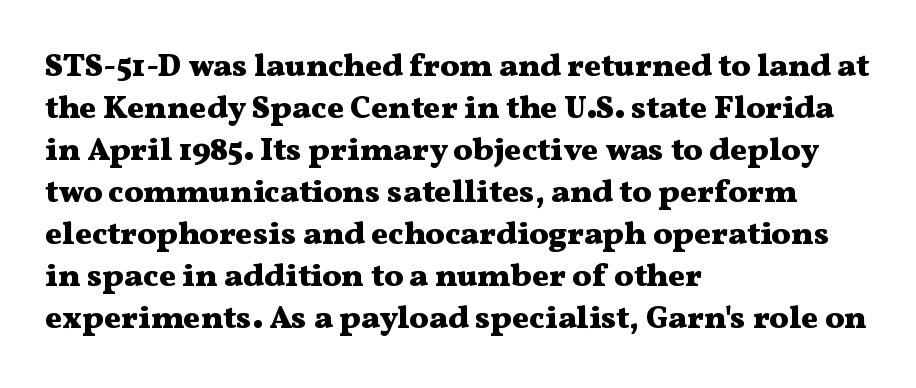
The image shows 32 px heavy, wide serif type, upright; set left-aligned, normal line spacing (1.31x), normal letter spacing, not underlined; medium stroke contrast and a medium x-height.
